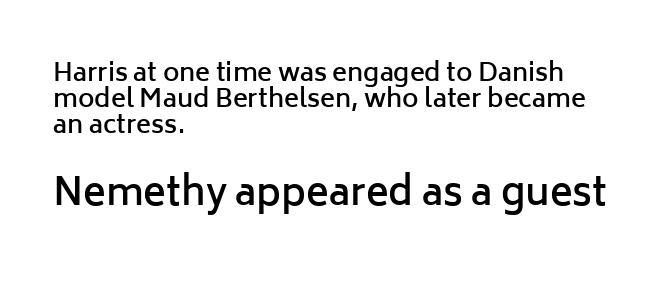
Vertical spacing — tight. The space directly below the letters is spotless. Typesetter's note — lower block bumped up in size, upper block left smaller. These lines are rendered in a variable-pitch font.
